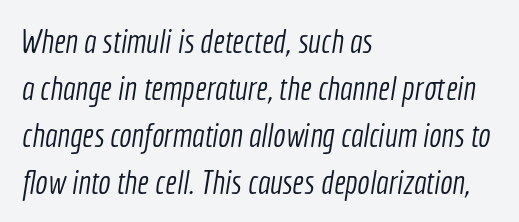
{"serif": "no", "bold": "no", "weight": "light", "width": "condensed", "x_height": "medium", "monospaced": "no", "underline": "no", "align": "left", "line_spacing": "normal", "line_spacing_ratio": 1.42, "letter_spacing": "normal", "letter_spacing_em": 0.0, "glyph_px": 33}
